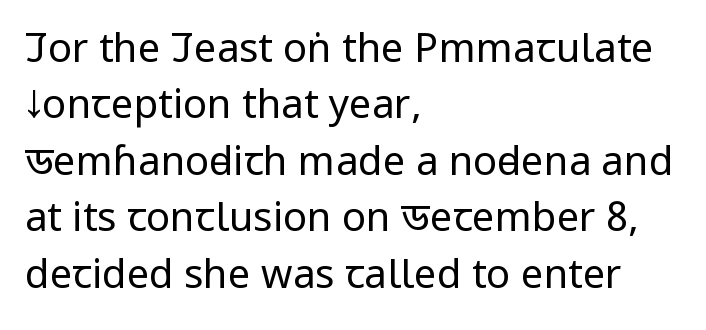
The image shows 40 px regular-weight, condensed sans-serif type, upright; set left-aligned, normal line spacing (1.41x), normal letter spacing, not underlined; low stroke contrast and a large x-height.
